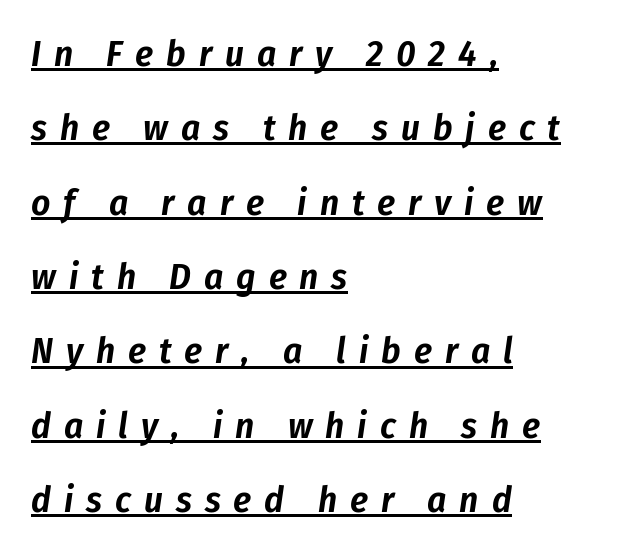
Students, observe the line beneath the letters — that is underlining. Yep, that's italic — everything's leaning. Here the designer chose a conventional face with non-uniform glyph widths. You could only call the tracking loose — the letters float apart.
